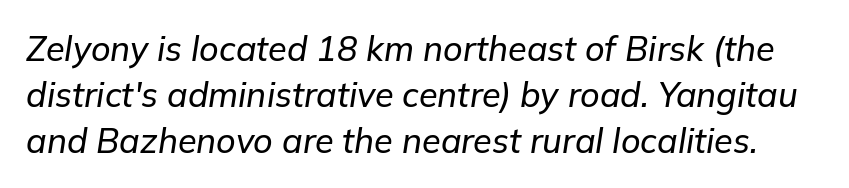
{"italic": "yes", "lean": "right", "slant_degrees": 9, "width": "normal", "stroke_contrast": "low", "x_height": "medium", "monospaced": "no", "underline": "no", "line_spacing": "normal", "line_spacing_ratio": 1.35, "letter_spacing": "normal", "letter_spacing_em": 0.0, "glyph_px": 34}
